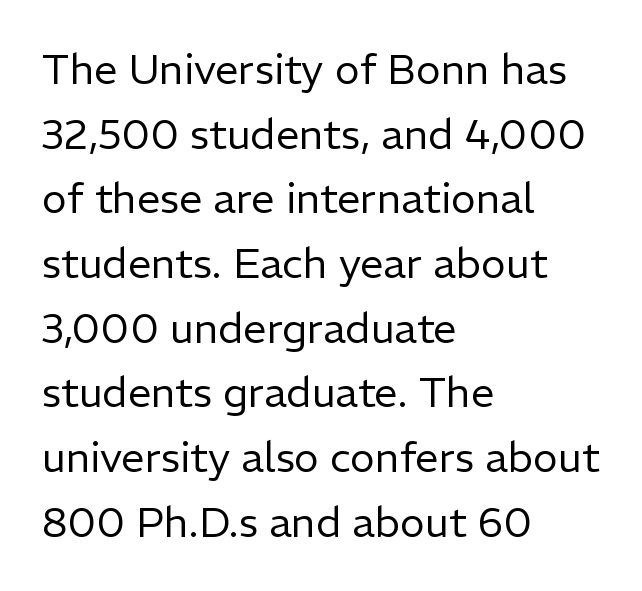
Q: Is the text bold? A: No.
Q: Is the text italic (slanted)? A: No, it is upright.
Q: Is the typeface a serif or a sans-serif typeface? A: Sans-serif.
Q: Is the text underlined? A: No.
Q: How is the paragraph aligned? A: Left-aligned.
Q: Is the spacing between letters normal or unusually wide? A: Normal.
Q: Is the spacing between lines tight, normal or loose? A: Normal.
Q: Width (condensed, normal, or wide)? A: Normal.
Q: Stroke contrast? A: Low.
Q: x-height? A: Medium.
Q: Monospaced? A: No.
